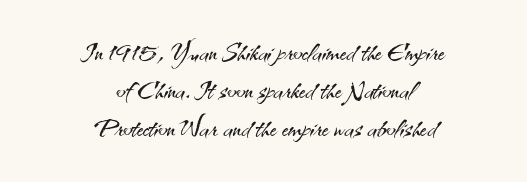
The image shows 35 px light sans-serif type; set centered, tight line spacing (1.08x), normal letter spacing, not underlined; medium stroke contrast and a small x-height.
